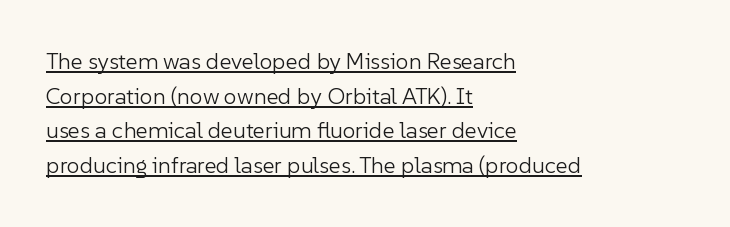
The horizontal fit of the characters is conventional and even. Horizontally, the lines are justified to the leading edge only. The block of text has a typical density, with ordinary space between rows. Does a line run under the words? Yes, clearly. This is not heavy type; no bold has been used. The letters stand upright; this is a roman face.
